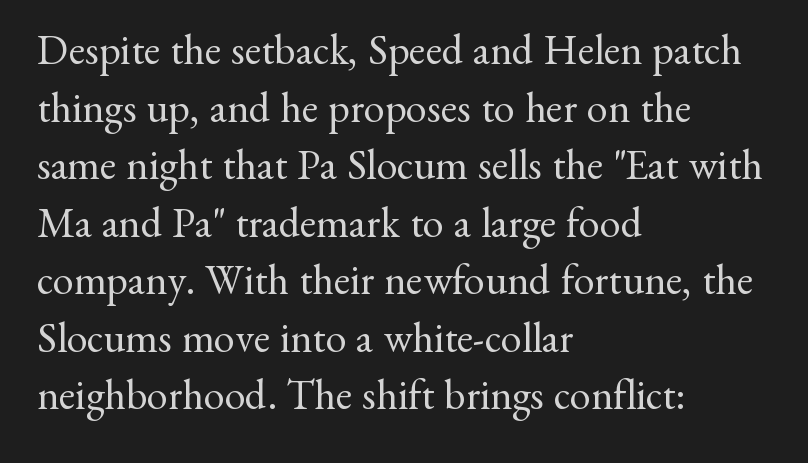
The image shows 42 px regular-weight serif type, upright; set left-aligned, normal line spacing (1.37x), normal letter spacing, not underlined; medium stroke contrast and a small x-height.
